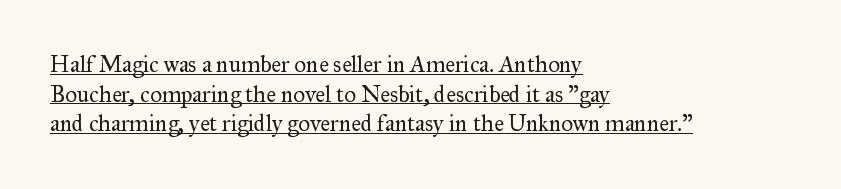
Horizontally, the lines are justified to the leading edge only. Letter spacing: default. Style check: upright. Honestly, the row spacing looks completely unremarkable. A quiet, ordinary-to-light weight characterises the typeface.
